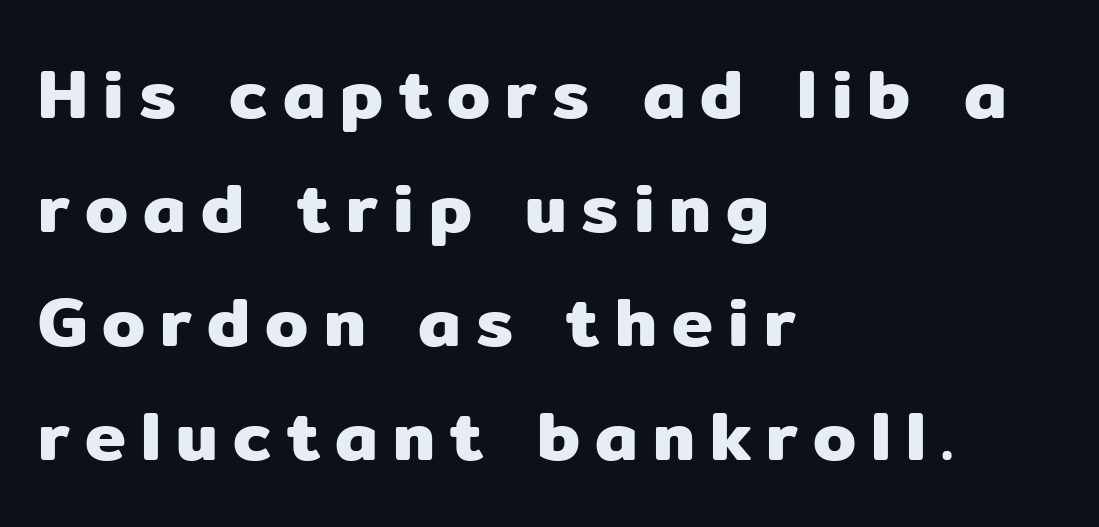
Q: Is the text italic (slanted)? A: No, it is upright.
Q: Is the typeface a serif or a sans-serif typeface? A: Sans-serif.
Q: Is the text underlined? A: No.
Q: How is the paragraph aligned? A: Left-aligned.
Q: Is the spacing between letters normal or unusually wide? A: Unusually wide.
Q: Is the spacing between lines tight, normal or loose? A: Normal.
Q: Width (condensed, normal, or wide)? A: Normal.
Q: Stroke contrast? A: Low.
Q: x-height? A: Medium.
Q: Monospaced? A: No.
